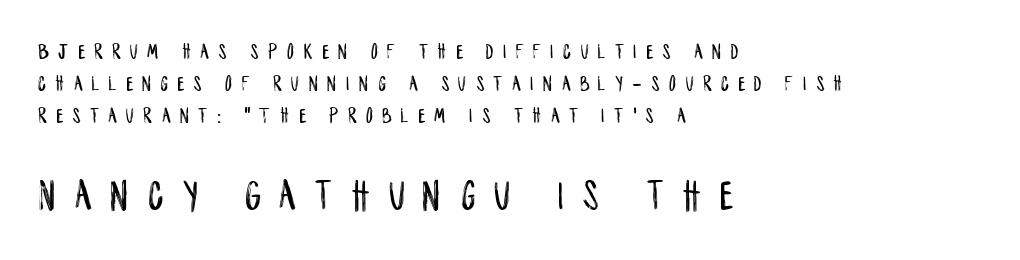
Q: Is the text italic (slanted)? A: No, it is upright.
Q: Is the typeface a serif or a sans-serif typeface? A: Sans-serif.
Q: Is the text underlined? A: No.
Q: How is the paragraph aligned? A: Left-aligned.
Q: Is the spacing between letters normal or unusually wide? A: Unusually wide.
Q: Is the spacing between lines tight, normal or loose? A: Normal.
Q: Which block of text is set in a larger size, the first (top) or the second (bottom)? A: The second (bottom) one.
Q: Width (condensed, normal, or wide)? A: Condensed.
Q: Stroke contrast? A: Low.
Q: x-height? A: Large.
Q: Monospaced? A: No.
